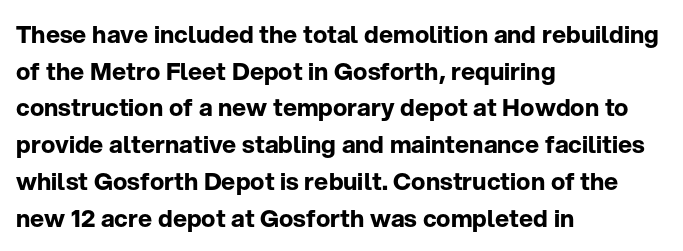
A typesetter would call this zero additional tracking. The letters stand upright; this is a roman face. Regular leading. The passage is arranged the way most books set body copy — flush left. Rule under the text: the space is simply empty. Strokes here are thick enough to call this a true bold.
